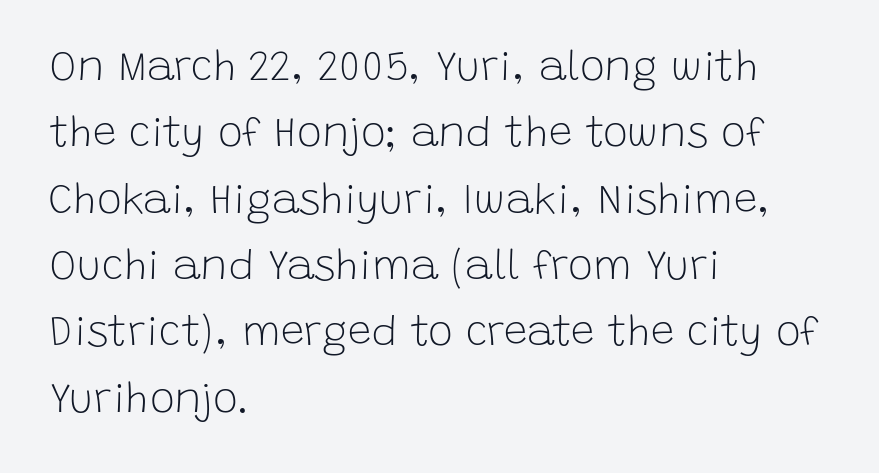
The rows are spaced the way most documents space them. This sample uses a sans-serif face. Weight class: somewhere from thin through regular. Descenders hang freely into open space.
